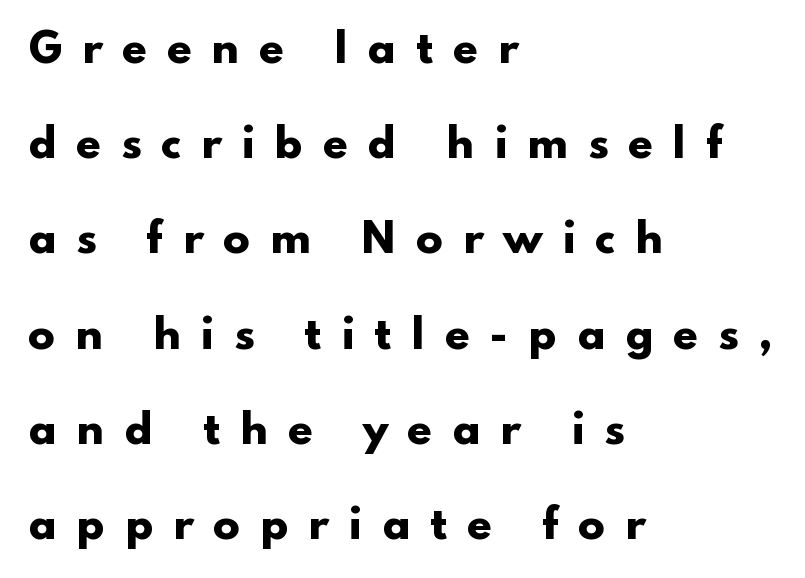
{"serif": "no", "italic": "no", "bold": "yes", "weight": "heavy", "width": "wide", "stroke_contrast": "low", "x_height": "small", "monospaced": "no", "underline": "no", "align": "left", "line_spacing": "loose", "line_spacing_ratio": 2.38, "letter_spacing": "wide", "letter_spacing_em": 0.48, "glyph_px": 40}
